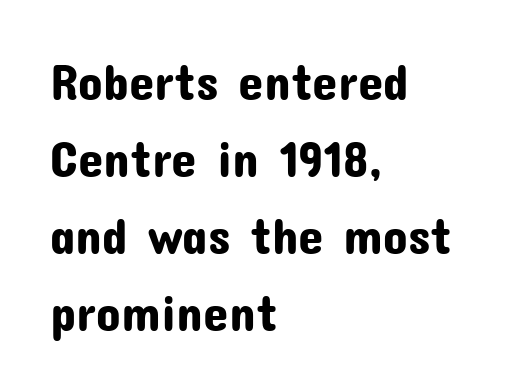
{"serif": "no", "italic": "no", "width": "normal", "stroke_contrast": "low", "x_height": "medium", "monospaced": "no", "underline": "no", "align": "left", "line_spacing": "normal", "line_spacing_ratio": 1.51, "letter_spacing": "normal", "letter_spacing_em": 0.0, "glyph_px": 51}
